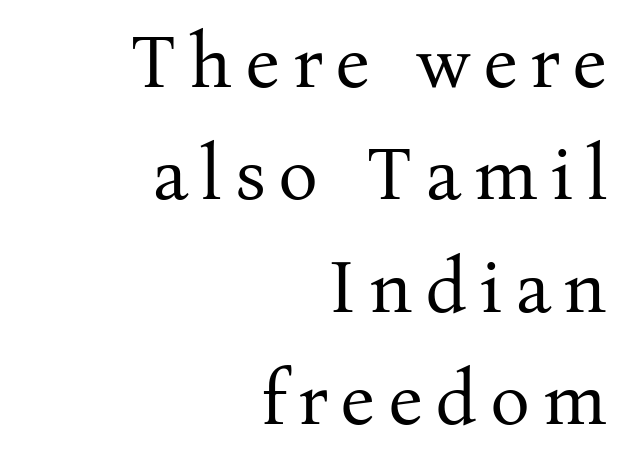
The image shows 75 px regular-weight serif type, upright; set right-aligned, normal line spacing (1.5x), not underlined; medium stroke contrast and a medium x-height.
